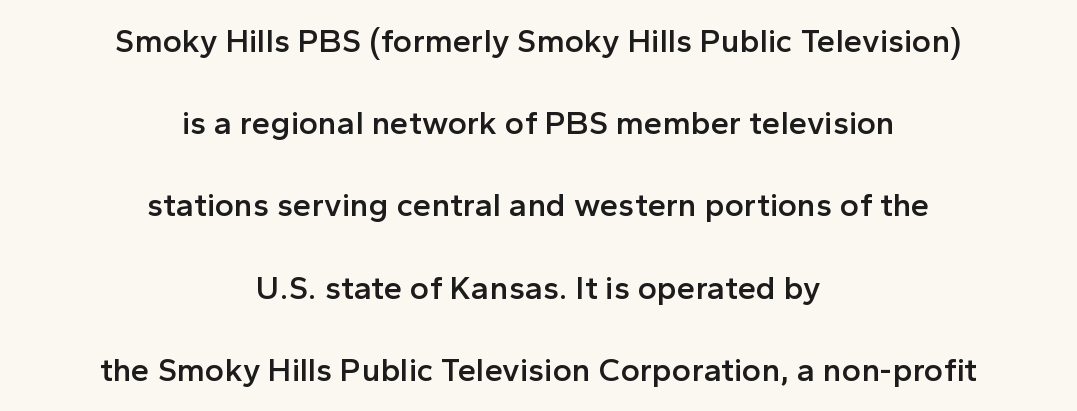
Students, note that the glyphs here touch the page at normal intervals. You could fit nearly another row in the gap between these rows. Typographic density is moderately raised because the face is semibold. The whitespace from short lines is split evenly between both sides. I'd call this a sans setting — the letters go barefoot.
